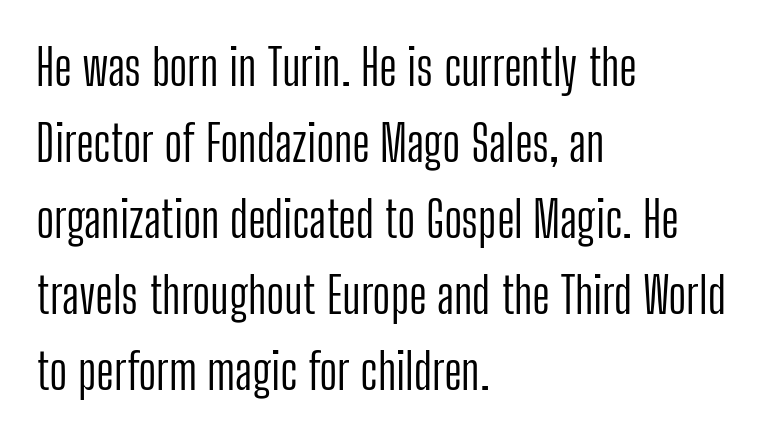
Q: Is the text bold? A: No.
Q: Is the text italic (slanted)? A: No, it is upright.
Q: Is the typeface a serif or a sans-serif typeface? A: Sans-serif.
Q: Is the text underlined? A: No.
Q: How is the paragraph aligned? A: Left-aligned.
Q: Is the spacing between letters normal or unusually wide? A: Normal.
Q: Is the spacing between lines tight, normal or loose? A: Normal.
Q: Width (condensed, normal, or wide)? A: Condensed.
Q: Stroke contrast? A: Low.
Q: x-height? A: Medium.
Q: Monospaced? A: No.
